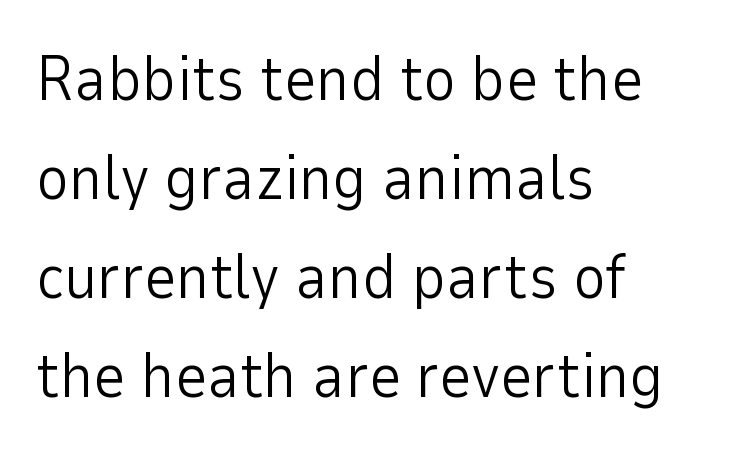
The image shows 63 px light sans-serif type, upright; set left-aligned, normal line spacing (1.57x), normal letter spacing, not underlined; low stroke contrast and a medium x-height.
